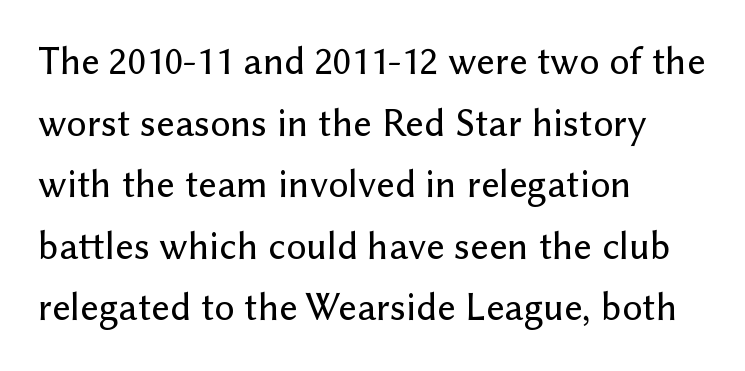
The image shows 40 px sans-serif type, upright; set left-aligned, normal line spacing (1.54x), normal letter spacing, not underlined; low stroke contrast and a medium x-height.
